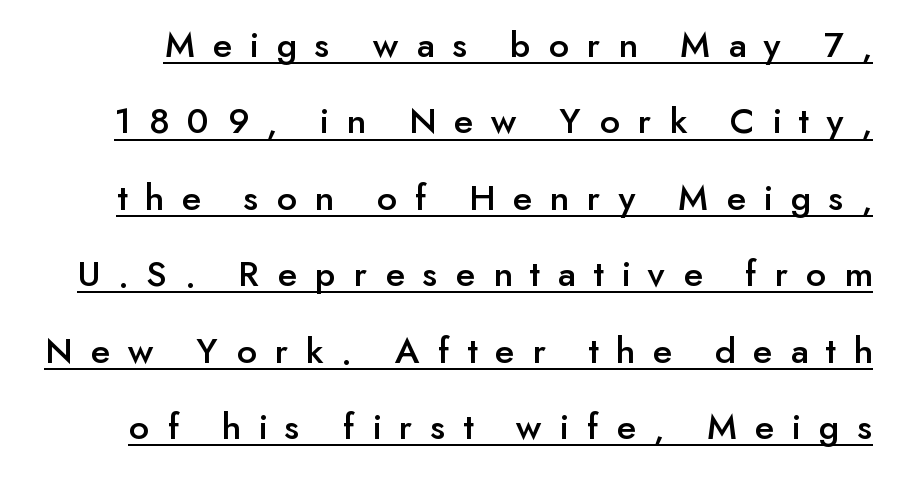
Posture: upright roman. A typesetter would call this heavily tracked-out type. Letterform terminals end flat and unadorned throughout the passage. Horizontal bands of white between lines are thick stripes. Spacing verdict: proportional, widths tailored to each character. Students, observe the line beneath the letters — that is underlining.
